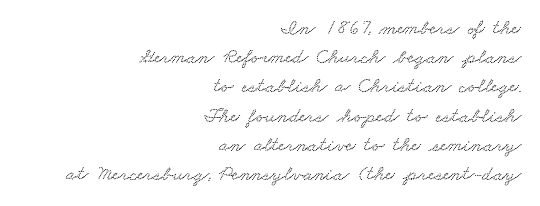
Q: Is the text underlined? A: No.
Q: How is the paragraph aligned? A: Right-aligned.
Q: Is the spacing between letters normal or unusually wide? A: Normal.
Q: Is the spacing between lines tight, normal or loose? A: Normal.
